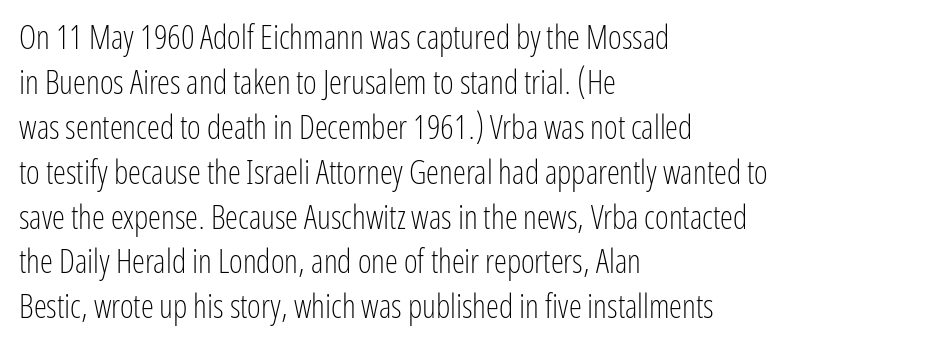
The image shows 33 px light, condensed sans-serif type, upright; set left-aligned, normal line spacing (1.36x), normal letter spacing, not underlined; low stroke contrast and a medium x-height.
